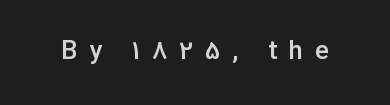
Q: Is the text bold? A: Semi-bold.
Q: Is the text italic (slanted)? A: No, it is upright.
Q: Is the text underlined? A: No.
Q: Is the spacing between letters normal or unusually wide? A: Unusually wide.
